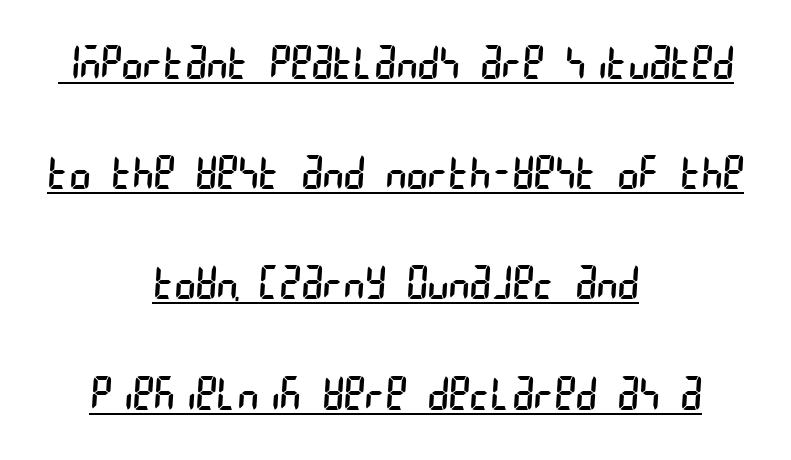
The image shows 45 px regular-weight, condensed sans-serif type; set centered, loose line spacing (2.45x), normal letter spacing, underlined; low stroke contrast and a large x-height.
